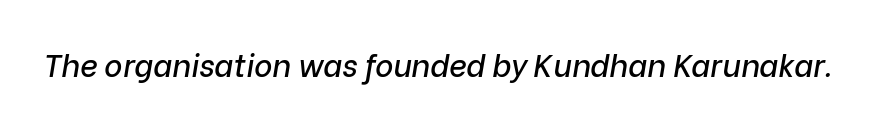
Q: Is the text italic (slanted)? A: Yes, it leans right by about 9 degrees.
Q: Is the text underlined? A: No.
Q: Is the spacing between letters normal or unusually wide? A: Normal.
Q: Width (condensed, normal, or wide)? A: Normal.
Q: Stroke contrast? A: Low.
Q: x-height? A: Medium.
Q: Monospaced? A: No.
